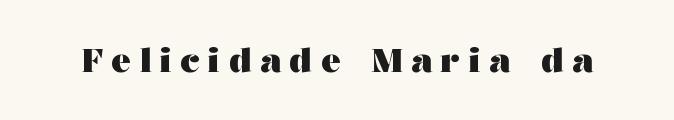
Q: Is the text bold? A: Yes.
Q: Is the text italic (slanted)? A: No, it is upright.
Q: Is the typeface a serif or a sans-serif typeface? A: Serif.
Q: Is the text underlined? A: No.
Q: Is the spacing between letters normal or unusually wide? A: Unusually wide.
Q: Width (condensed, normal, or wide)? A: Wide.
Q: Stroke contrast? A: Medium.
Q: x-height? A: Medium.
Q: Monospaced? A: No.
